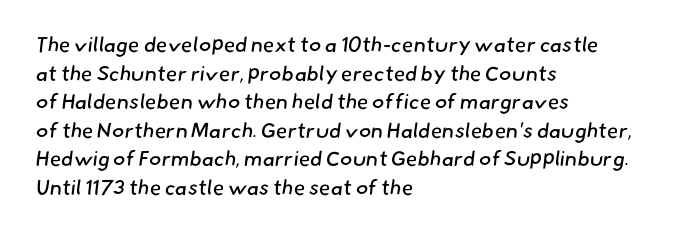
The designer left line spacing at the default. A typesetter would call this zero additional tracking. Nothing heavy about these letters — not bold at all. The passage is arranged the way most books set body copy — flush left.
